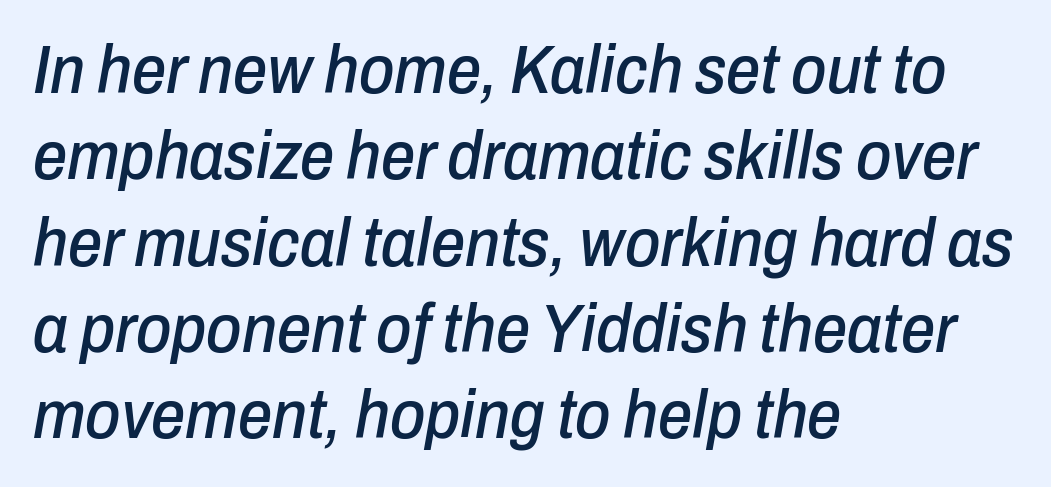
Q: Is the text italic (slanted)? A: Yes, it leans right by about 10 degrees.
Q: Is the text underlined? A: No.
Q: How is the paragraph aligned? A: Left-aligned.
Q: Is the spacing between letters normal or unusually wide? A: Normal.
Q: Is the spacing between lines tight, normal or loose? A: Normal.
Q: Width (condensed, normal, or wide)? A: Condensed.
Q: Stroke contrast? A: Low.
Q: x-height? A: Medium.
Q: Monospaced? A: No.
